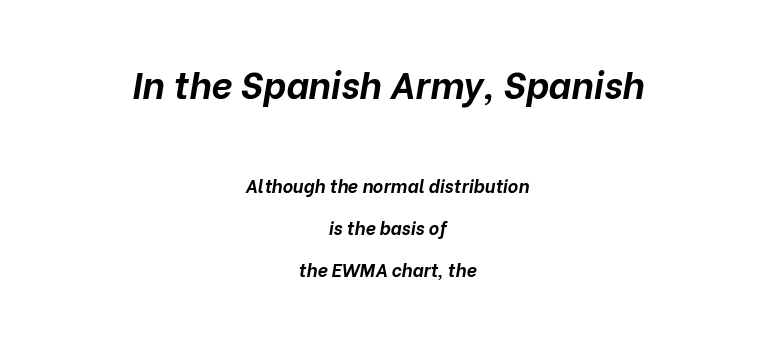
A centered setting, common on invitations and titles, is used for this passage. These lines carry a lot of weight — the face is fully bold. Size hierarchy here favors the leading block over the trailing one. Think of a printed novel: that variable character pitch is what you see here. Does extra space separate the letters? No, they use regular spacing. Type without underlining.
